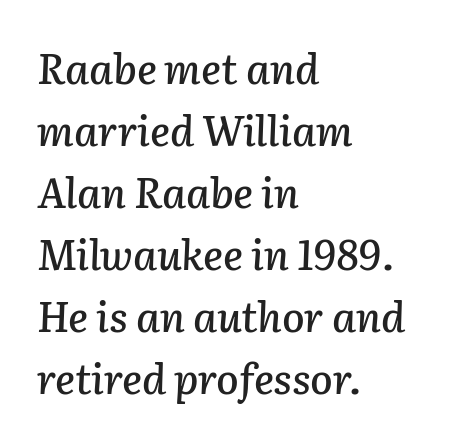
{"italic": "yes", "lean": "right", "slant_degrees": 2, "width": "normal", "stroke_contrast": "low", "x_height": "medium", "monospaced": "no", "underline": "no", "align": "left", "line_spacing": "normal", "line_spacing_ratio": 1.51, "letter_spacing": "normal", "letter_spacing_em": 0.0, "glyph_px": 41}
